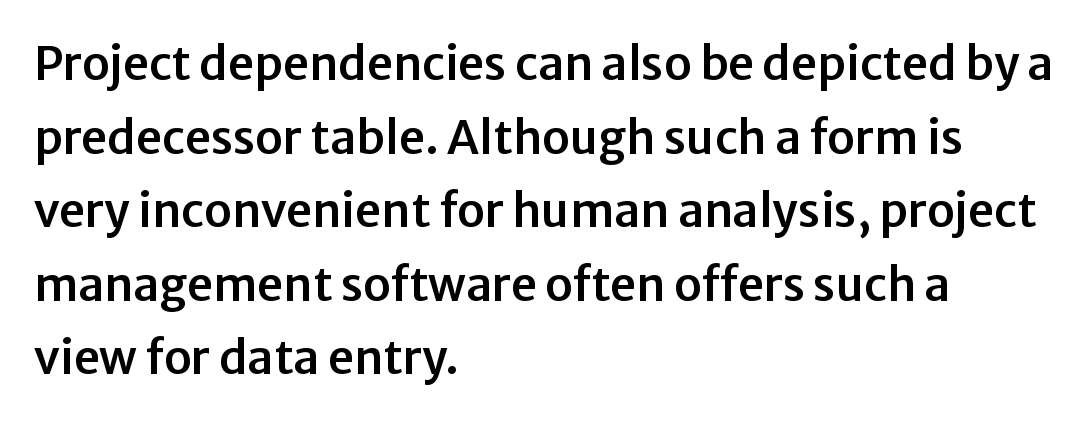
Regarding serifs, this sample does without them. Evenly set lines give the paragraph a standard silhouette. The foot of each line stays bare and open. These lines keep a tight, regular rhythm from letter to letter.
